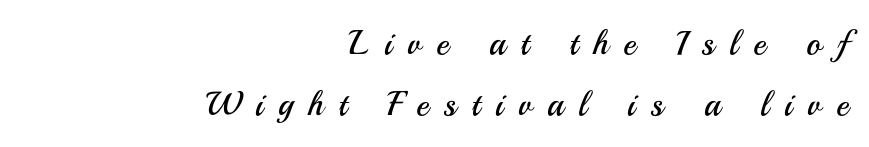
The image shows 34 px regular-weight sans-serif type; set right-aligned, line spacing 1.79x, unusually wide letter spacing (+0.45 em), not underlined; medium stroke contrast and a small x-height.
